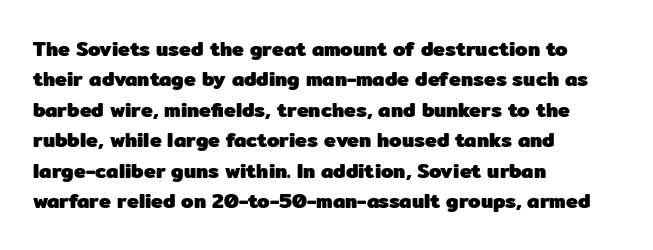
The image shows 20 px bold type, upright; set left-aligned, normal line spacing (1.52x), normal letter spacing, not underlined.
